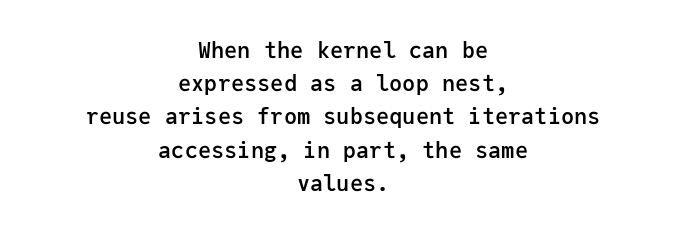
{"italic": "no", "bold": "semi", "underline": "no", "align": "center", "line_spacing": "normal", "line_spacing_ratio": 1.51, "letter_spacing": "normal", "letter_spacing_em": 0.0, "glyph_px": 22}
